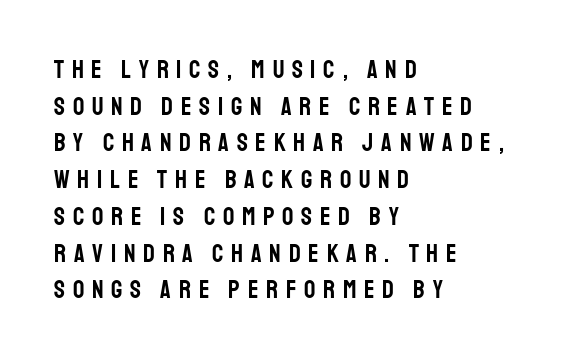
This sample uses an upright cut, with every glyph sitting square on the baseline. These lines are set flush left with a ragged right edge. These lines have a slow, spaced-out rhythm from letter to letter. The designer left line spacing at the default. Decoration check: the copy has no underline.
